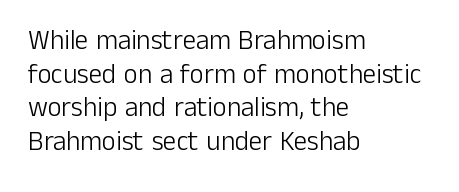
Whoever set this chose a conventional vertical rhythm. Each stroke keeps to a modest, everyday thickness or less. Is there any slant? The stems are plumb. Any mark beneath the type? The region is blank. Horizontal alignment here is leftward, the default for most running prose.
